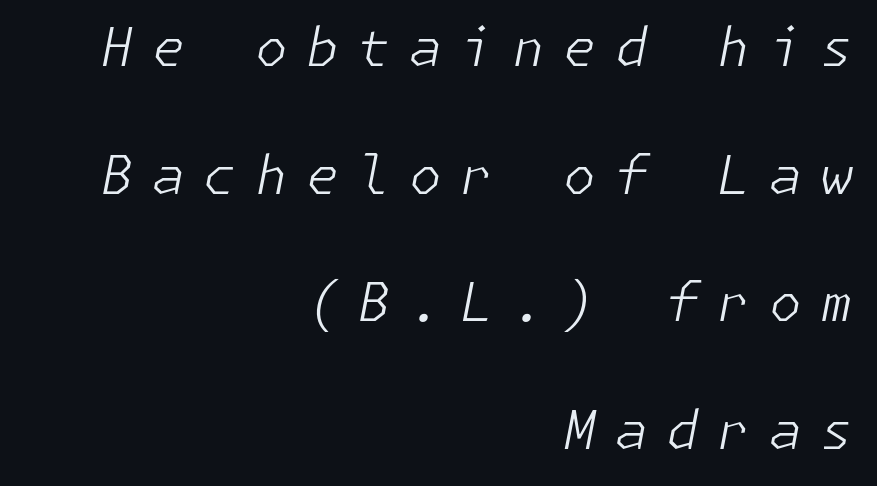
{"italic": "yes", "lean": "right", "slant_degrees": 11, "bold": "no", "weight": "light", "width": "normal", "stroke_contrast": "low", "x_height": "medium", "underline": "no", "align": "right", "line_spacing": "loose", "line_spacing_ratio": 2.41, "letter_spacing": "wide", "letter_spacing_em": 0.35, "glyph_px": 53}
